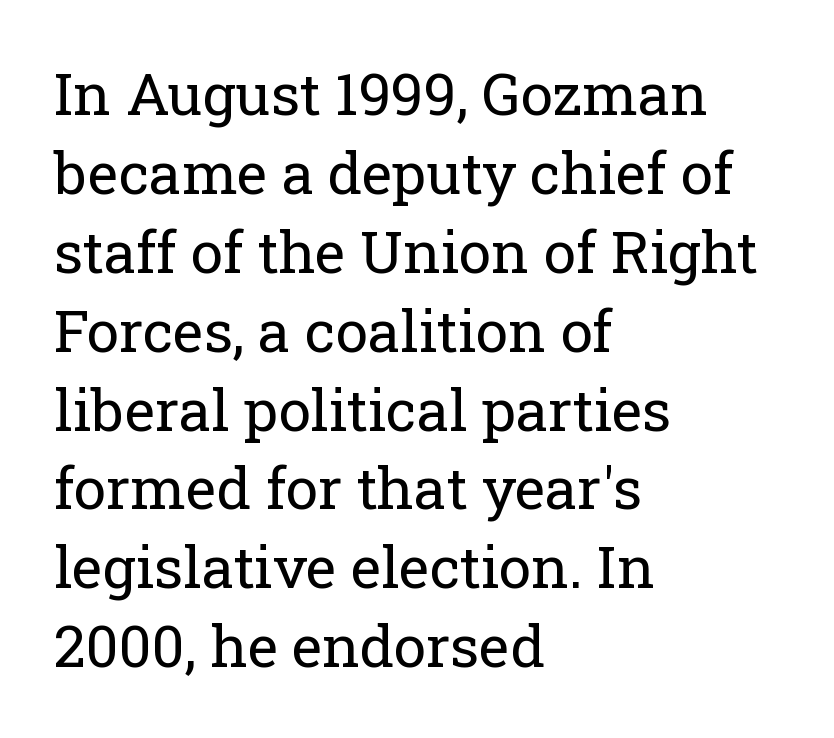
{"serif": "yes", "italic": "no", "bold": "no", "weight": "regular", "width": "normal", "stroke_contrast": "low", "x_height": "medium", "monospaced": "no", "underline": "no", "align": "left", "line_spacing": "normal", "line_spacing_ratio": 1.36, "letter_spacing": "normal", "letter_spacing_em": 0.0, "glyph_px": 58}
